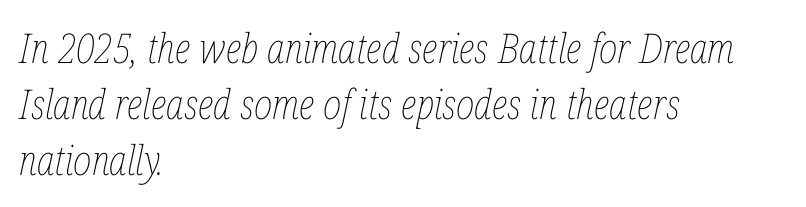
{"italic": "yes", "lean": "right", "slant_degrees": 12, "bold": "no", "weight": "thin", "width": "condensed", "stroke_contrast": "low", "x_height": "medium", "monospaced": "no", "underline": "no", "align": "left", "line_spacing": "normal", "line_spacing_ratio": 1.36, "letter_spacing": "normal", "letter_spacing_em": 0.0, "glyph_px": 41}
